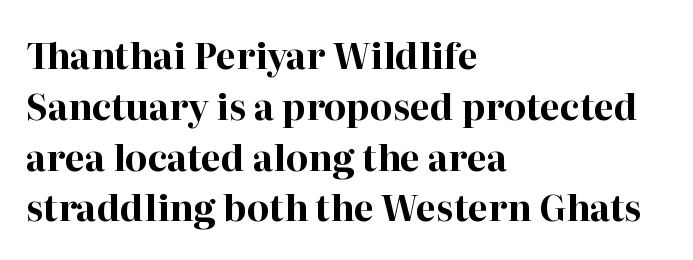
The image shows 36 px bold serif type, upright; set left-aligned, normal line spacing (1.41x), normal letter spacing, not underlined; high stroke contrast and a medium x-height.
